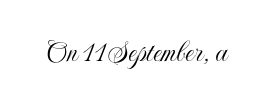
Descenders are the only things crossing below the line. Default kerning and tracking; the words read as compact shapes. The letters advance in unequal steps, a hallmark of proportional type.
